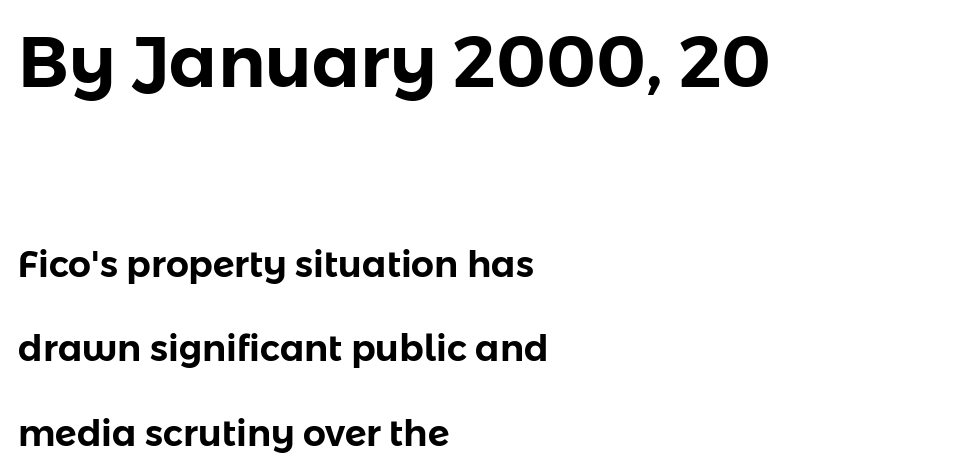
The image shows 71 px sans-serif type, upright; set left-aligned, loose line spacing (2.35x), normal letter spacing, not underlined; the first (top) block is 1.97x larger; low stroke contrast and a medium x-height.
